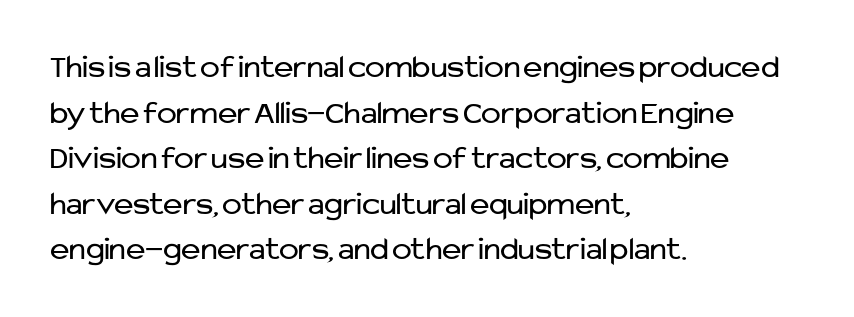
The image shows 33 px regular-weight sans-serif type, upright; set left-aligned, normal line spacing (1.38x), normal letter spacing, not underlined; low stroke contrast and a medium x-height.
